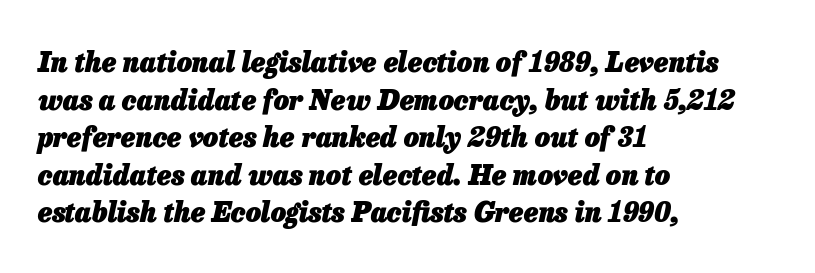
This rendering uses left alignment, leaving the right contour irregular. I'd describe the lettering as bold — thick and assertive. The words here are not underlined. This rendering leaves character spacing at its baseline value. Quick note: italic. This sample keeps an unexceptional amount of space between lines.
